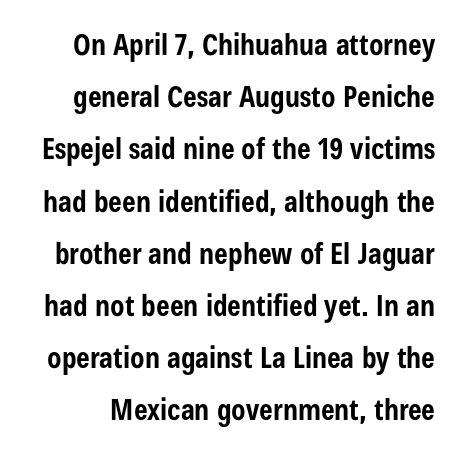
Its strokes are broad and dark, the hallmark of bold type. This rendering features lettering with no underline. If you drew a line through each stem, it would be perfectly vertical. The type is set solid horizontally, with unmodified tracking. Are there feet on the stems? There aren't — it's a sans. Character widths vary here, with narrow letters taking less room than wide ones.
